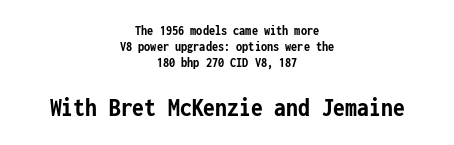
The image shows 27 px bold type, upright; set centered, line spacing 1.16x, normal letter spacing, not underlined; the second (bottom) block is 1.93x larger.
